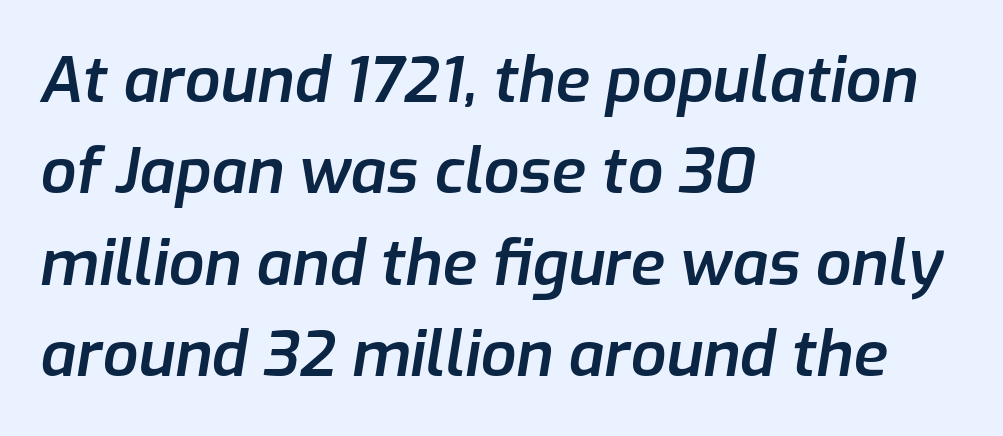
Students, this is semibold: more ink than regular, less than bold. The lines sit at an ordinary, default distance from one another. Proportional: the letters do not fall into vertical columns. The ragged edge is on the right, which tells us the setting is flush left. This sample uses plain, unmodified letter spacing.
